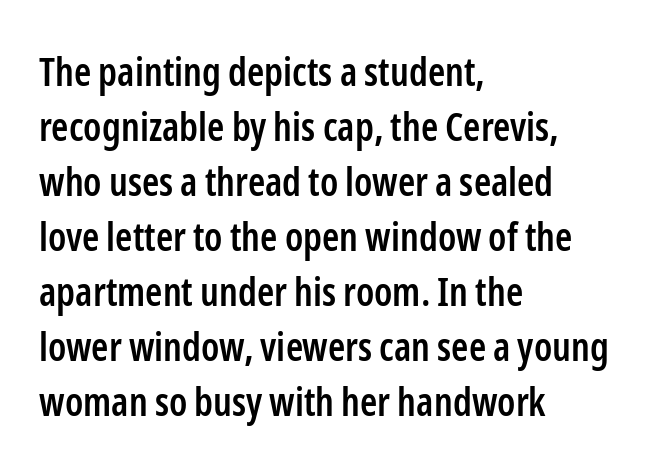
{"serif": "no", "italic": "no", "bold": "semi", "weight": "semibold", "width": "condensed", "stroke_contrast": "low", "x_height": "medium", "monospaced": "no", "underline": "no", "align": "left", "line_spacing": "normal", "line_spacing_ratio": 1.41, "letter_spacing": "normal", "letter_spacing_em": 0.0, "glyph_px": 39}
